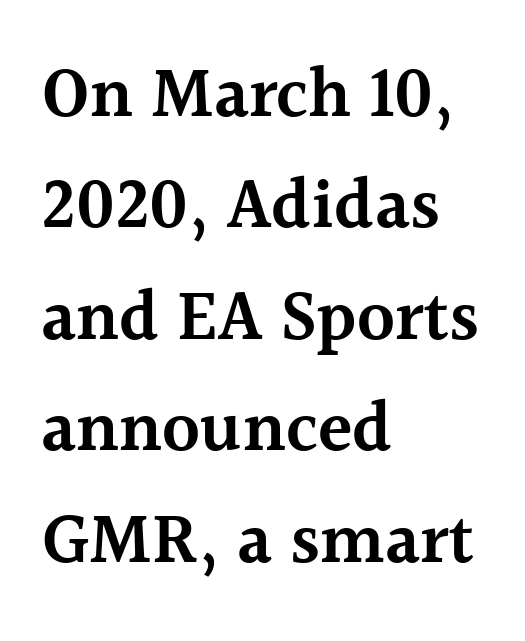
Q: Is the text bold? A: Semi-bold.
Q: Is the text italic (slanted)? A: No, it is upright.
Q: Is the typeface a serif or a sans-serif typeface? A: Serif.
Q: Is the text underlined? A: No.
Q: How is the paragraph aligned? A: Left-aligned.
Q: Is the spacing between letters normal or unusually wide? A: Normal.
Q: Is the spacing between lines tight, normal or loose? A: Normal.
Q: Width (condensed, normal, or wide)? A: Normal.
Q: x-height? A: Medium.
Q: Monospaced? A: No.
